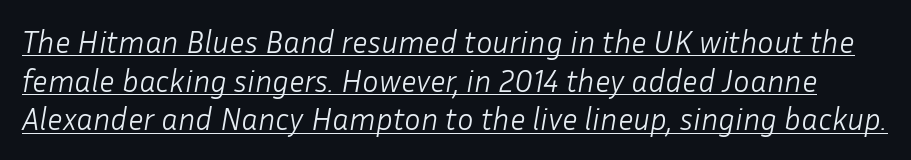
The image shows 31 px light type, italic (leaning right); set normal line spacing (1.25x), normal letter spacing, underlined; low stroke contrast and a medium x-height.
